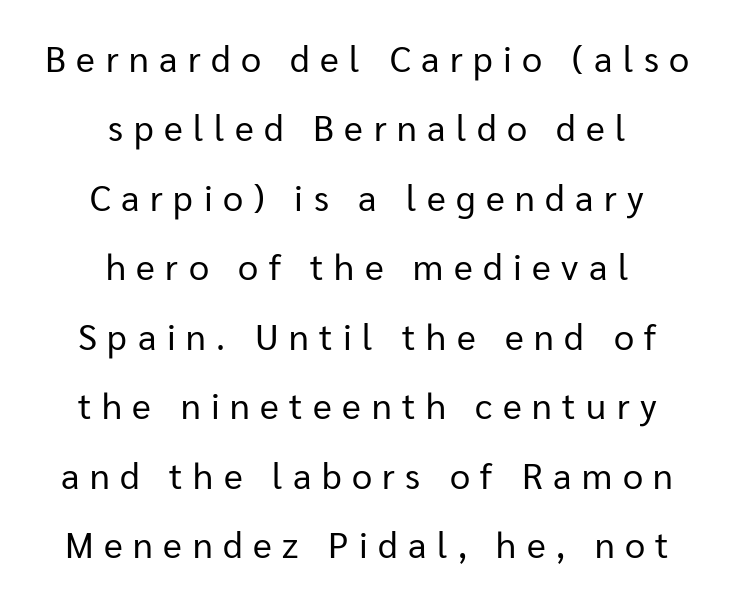
{"serif": "no", "italic": "no", "bold": "no", "weight": "regular", "width": "normal", "stroke_contrast": "low", "x_height": "medium", "monospaced": "no", "underline": "no", "align": "center", "line_spacing": "loose", "line_spacing_ratio": 1.93, "letter_spacing": "wide", "letter_spacing_em": 0.29, "glyph_px": 36}
